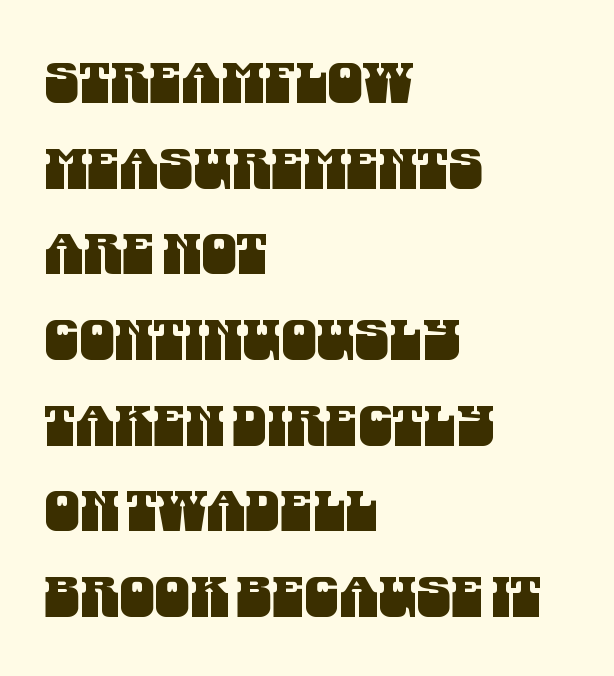
Regarding leading, the lines here are spaced in the standard way. Is this a fixed-width face? No — the glyphs have proportional, varying widths. Check where the strokes stop: nothing finishes them off — pure sans. A bare baseline throughout the passage. Look at the tracking — it's just the regular setting, nothing added.
